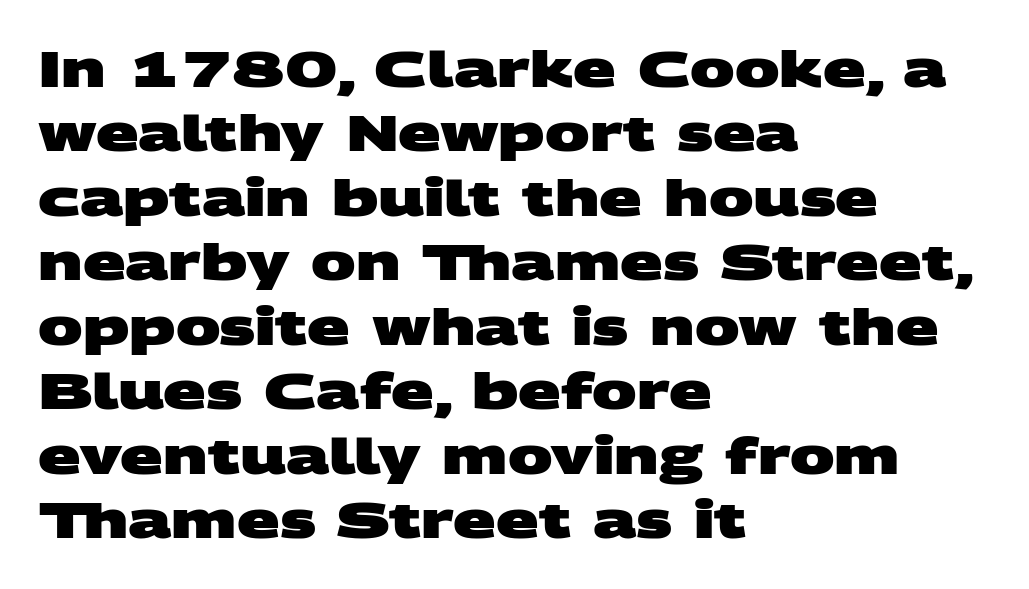
{"serif": "no", "bold": "yes", "weight": "heavy", "width": "wide", "stroke_contrast": "medium", "x_height": "large", "monospaced": "no", "underline": "no", "align": "left", "line_spacing": "normal", "line_spacing_ratio": 1.29, "letter_spacing": "normal", "letter_spacing_em": 0.0, "glyph_px": 50}
